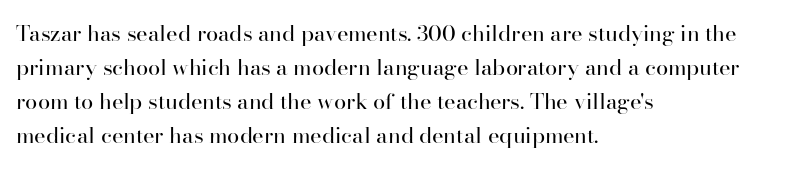
The image shows 22 px text type, upright; set left-aligned, normal line spacing (1.55x), normal letter spacing, not underlined.
